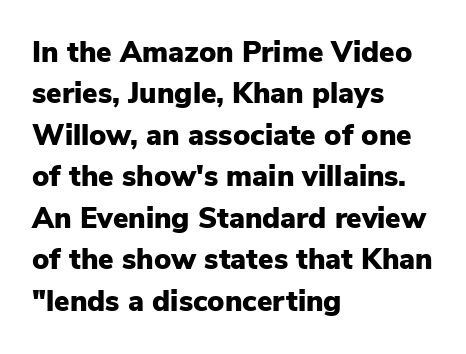
Q: Is the text bold? A: Yes.
Q: Is the text italic (slanted)? A: No, it is upright.
Q: Is the typeface a serif or a sans-serif typeface? A: Sans-serif.
Q: Is the text underlined? A: No.
Q: How is the paragraph aligned? A: Left-aligned.
Q: Is the spacing between letters normal or unusually wide? A: Normal.
Q: Is the spacing between lines tight, normal or loose? A: Normal.
Q: Width (condensed, normal, or wide)? A: Normal.
Q: Stroke contrast? A: Low.
Q: x-height? A: Medium.
Q: Monospaced? A: No.
